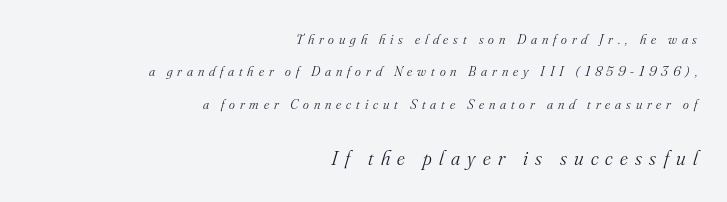
Observe the wide spacing: letters keep a clear distance from each other. A student would notice the bottom passage is typeset larger than what precedes it. Yep, that's italic — everything's leaning. This block would shrink considerably if given ordinary leading; it's expanded now. Plain, unruled lines of type. The typesetting does not lean heavy: it is not bold.
